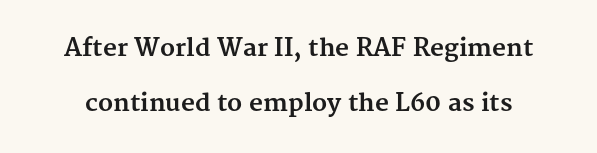
Posture: upright roman. In terms of weight, the rendering is a true, heavy bold. Glyph-to-glyph distance matches everyday printed text. Is there much room between lines? Yes — plenty of vertical air separates them.
